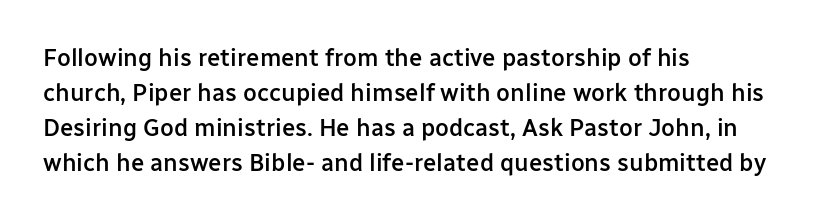
Q: Is the text bold? A: Semi-bold.
Q: Is the text italic (slanted)? A: No, it is upright.
Q: Is the text underlined? A: No.
Q: How is the paragraph aligned? A: Left-aligned.
Q: Is the spacing between letters normal or unusually wide? A: Normal.
Q: Is the spacing between lines tight, normal or loose? A: Normal.
